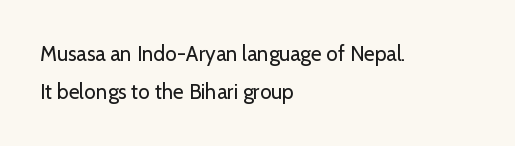
The image shows 21 px text type, upright; set left-aligned, line spacing 1.82x, normal letter spacing, not underlined.
